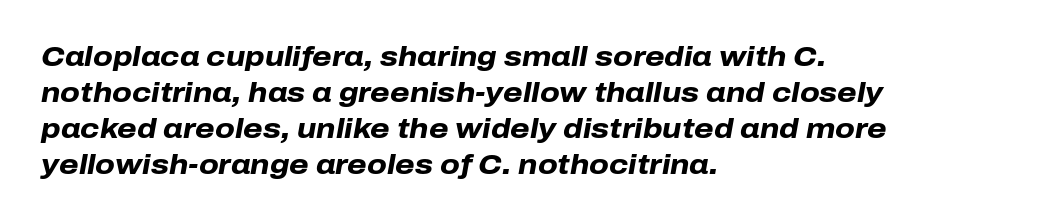
The image shows 28 px heavy type, italic (leaning right); set left-aligned, normal line spacing (1.28x), normal letter spacing, not underlined; low stroke contrast and a medium x-height.
